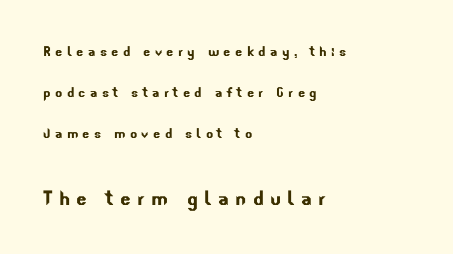
{"underline": "no", "align": "left", "line_spacing": "loose", "line_spacing_ratio": 2.42, "letter_spacing": "wide", "letter_spacing_em": 0.25, "larger_block": "second", "size_ratio": 1.47, "glyph_px": 25}
